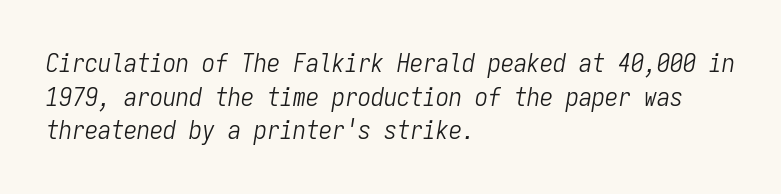
{"italic": "yes", "lean": "right", "slant_degrees": 9, "bold": "no", "underline": "no", "align": "left", "line_spacing": "normal", "line_spacing_ratio": 1.29, "letter_spacing": "normal", "letter_spacing_em": 0.0, "glyph_px": 26}
